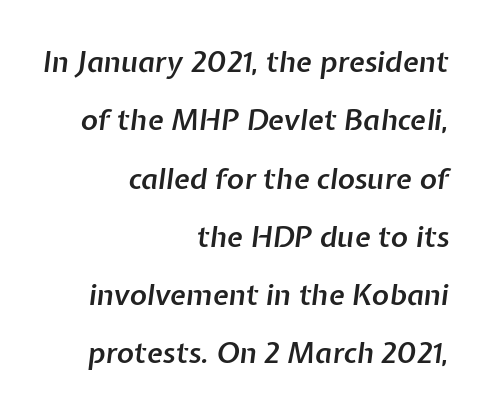
The letterforms sit shoulder to shoulder at normal distance. Each row of text sits above clean, open space. On the weight axis this lands at semibold, roughly 600. You could fit nearly another row in the gap between these rows. These lines are set flush right with a ragged left edge.
